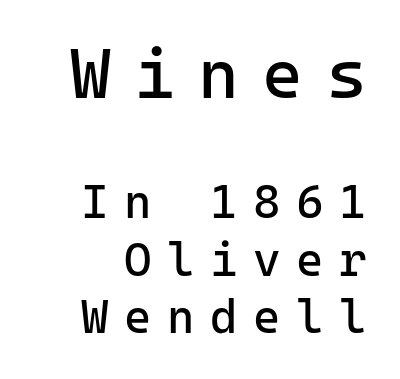
The typeface has the unassuming heft of standard copy or less. Tracking value appears strongly positive — letters spread wide. Just letters on the line, the space beneath them empty. No feet cap the strokes, marking this as sans-serif type.
